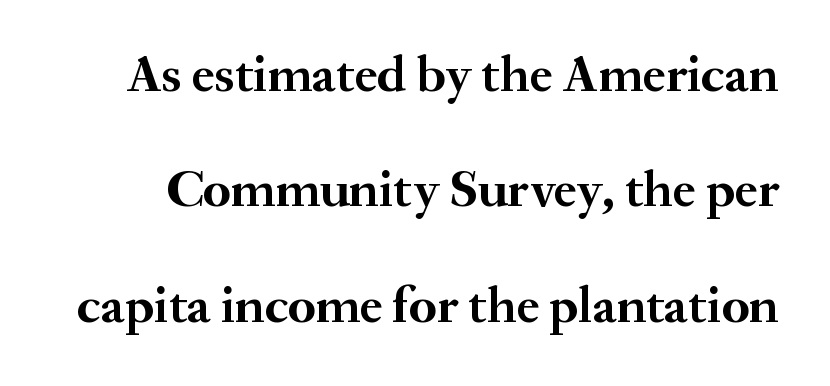
Weight: bold. Quick note: interline space is abundant. The gap between lines stays unmarked. You could call the tracking neutral — neither tight nor loose.
